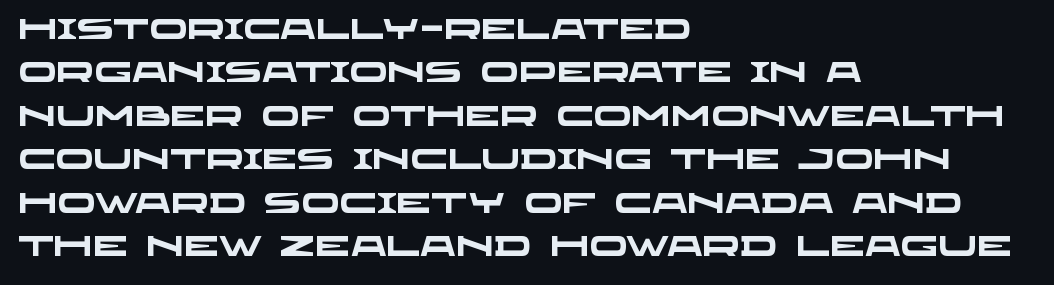
Q: Is the text bold? A: Yes.
Q: Is the typeface a serif or a sans-serif typeface? A: Sans-serif.
Q: Is the text underlined? A: No.
Q: How is the paragraph aligned? A: Left-aligned.
Q: Is the spacing between letters normal or unusually wide? A: Normal.
Q: Is the spacing between lines tight, normal or loose? A: Normal.
Q: Width (condensed, normal, or wide)? A: Wide.
Q: Stroke contrast? A: Low.
Q: x-height? A: Large.
Q: Monospaced? A: No.
